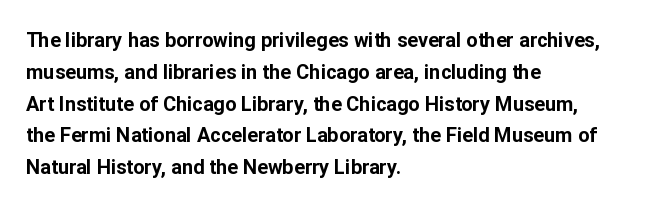
The image shows 20 px bold type, upright; set left-aligned, normal line spacing (1.59x), normal letter spacing, not underlined.
